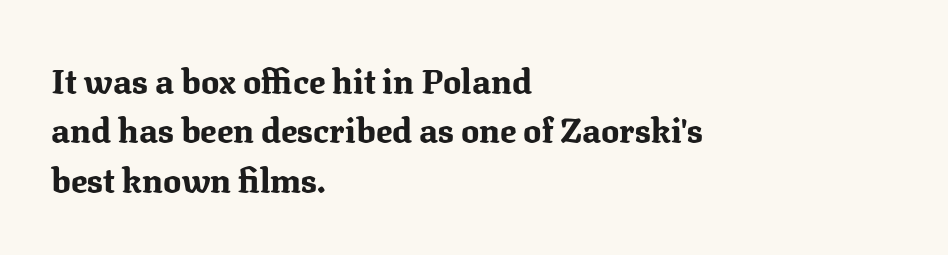
Clear beneath every line of the passage. Here the glyphs are tracked normally, forming tight word shapes. The font is running at its bold setting. Casual observation: everything's shoved over to the left. Each new line begins a customary step beneath the previous one. Type style note: has serifs.
